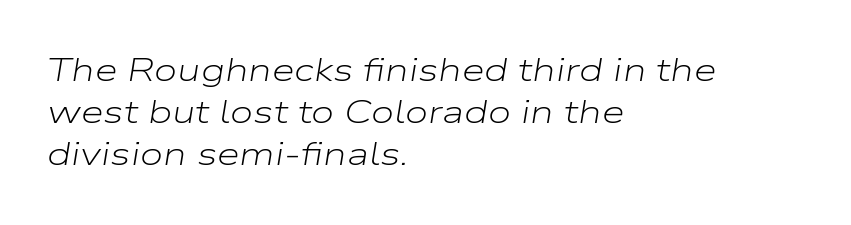
{"italic": "yes", "lean": "right", "slant_degrees": 9, "bold": "no", "weight": "light", "width": "wide", "stroke_contrast": "low", "x_height": "medium", "monospaced": "no", "underline": "no", "align": "left", "line_spacing": "normal", "line_spacing_ratio": 1.28, "letter_spacing": "normal", "letter_spacing_em": 0.0, "glyph_px": 33}
